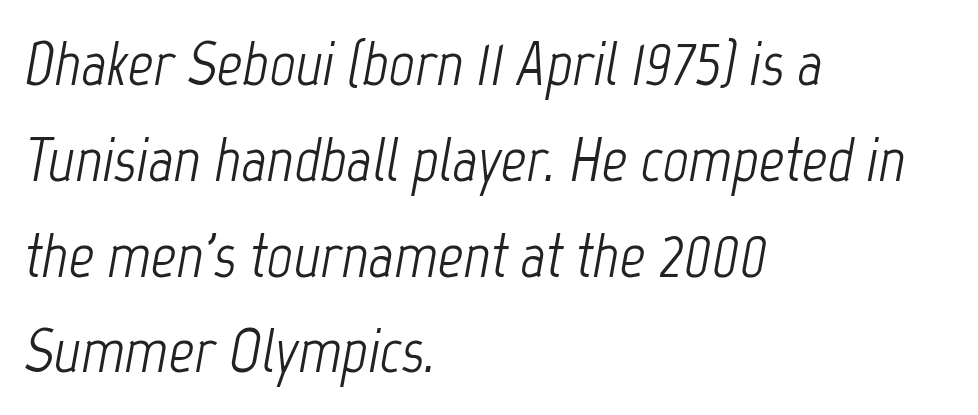
The image shows 63 px light, condensed type, italic (leaning right); set left-aligned, normal line spacing (1.52x), normal letter spacing, not underlined; low stroke contrast and a medium x-height.
